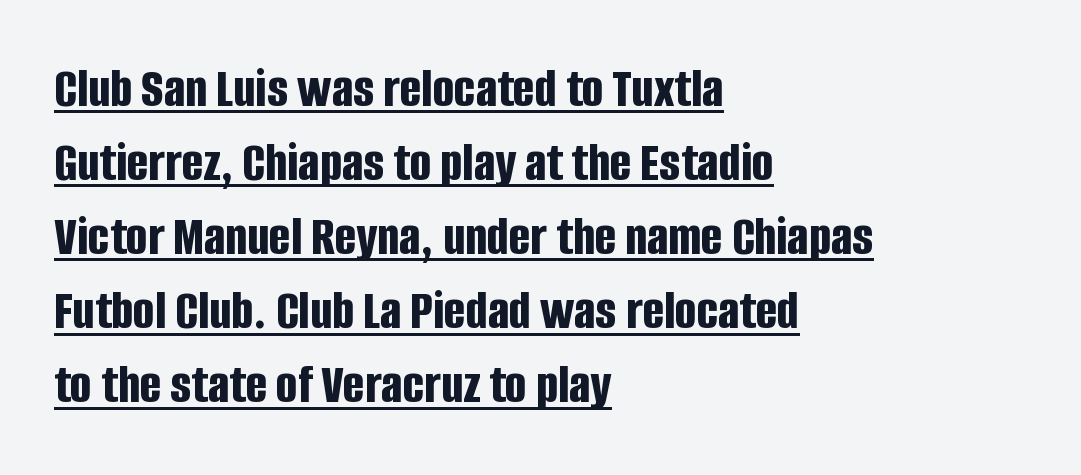
{"serif": "no", "italic": "no", "bold": "yes", "weight": "bold", "width": "condensed", "stroke_contrast": "low", "x_height": "large", "monospaced": "no", "underline": "yes", "align": "left", "line_spacing": "normal", "line_spacing_ratio": 1.3, "letter_spacing": "normal", "letter_spacing_em": 0.0, "glyph_px": 57}
